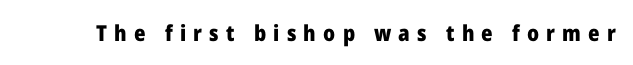
The image shows 22 px bold type, upright; set unusually wide letter spacing (+0.33 em), not underlined.
